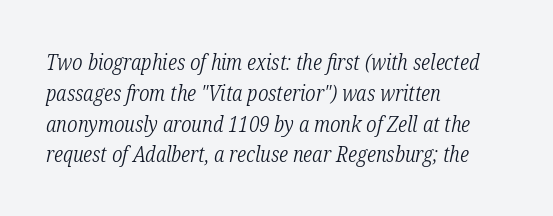
Visually the block forms a straight wall on the left and a jagged coastline on the right. This sample keeps an unexceptional amount of space between lines. Notice how the stems are inclined rather than vertical — that's the hallmark of italics. Underline: absent. No letter is thick-stroked: the sample isn't bold. Here the glyphs are tracked normally, forming tight word shapes.
